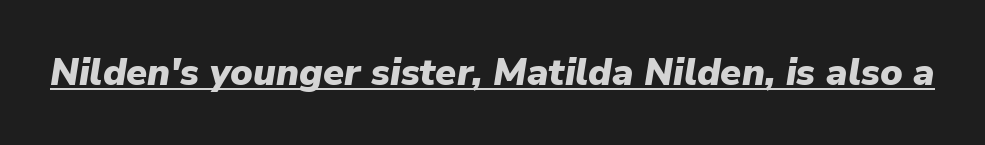
The image shows 38 px heavy type, italic (leaning right); set normal letter spacing, underlined; low stroke contrast and a medium x-height.
